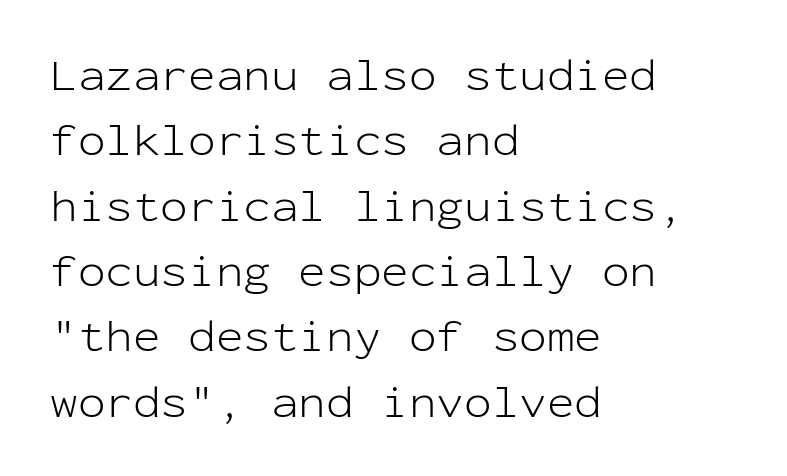
The axis of the letterforms is exactly vertical. Summary of weight: not heavy and not bold. Compared with typical body copy, the letter spacing here is the same. The passage shown is typed in a monospace face where columns stay perfectly aligned. The strip under each line holds only bare page. The text was rendered using a sans face with plain stroke endings.
